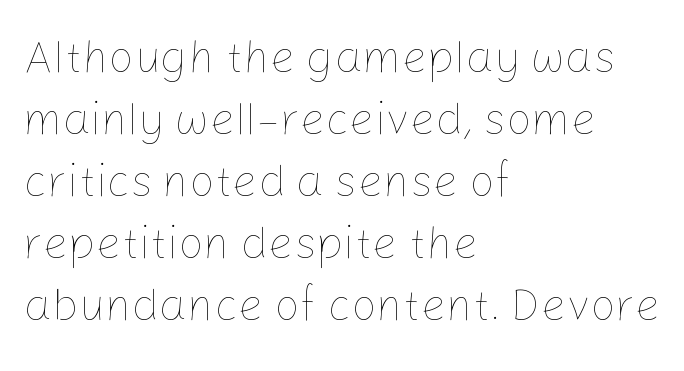
{"italic": "no", "bold": "no", "weight": "thin", "width": "normal", "stroke_contrast": "low", "x_height": "medium", "monospaced": "no", "underline": "no", "align": "left", "line_spacing": "normal", "line_spacing_ratio": 1.38, "letter_spacing": "normal", "letter_spacing_em": 0.0, "glyph_px": 45}
